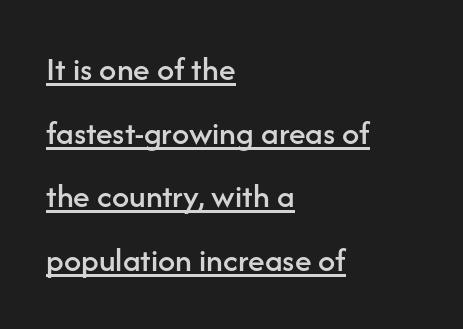
You could not count columns in this text — the font is proportionally spaced. Between one letter and the next there's only the usual sliver of space. The rendering uses the underline text-decoration. To sum up the face: it is a sans, with no serifs.
